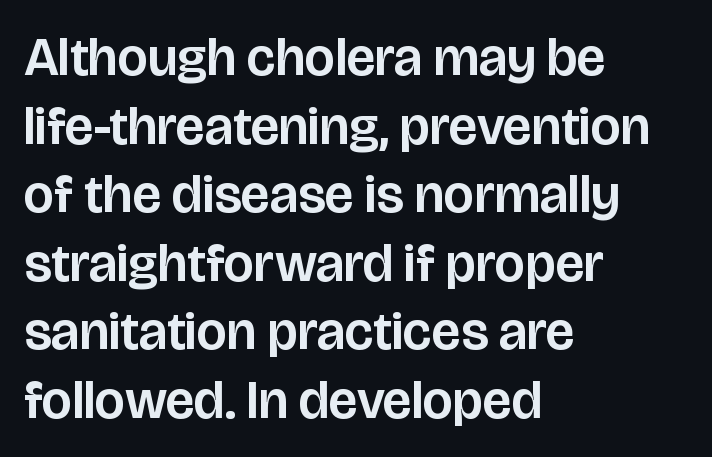
The image shows 54 px sans-serif type, upright; set left-aligned, normal line spacing (1.27x), normal letter spacing, not underlined; low stroke contrast and a large x-height.
